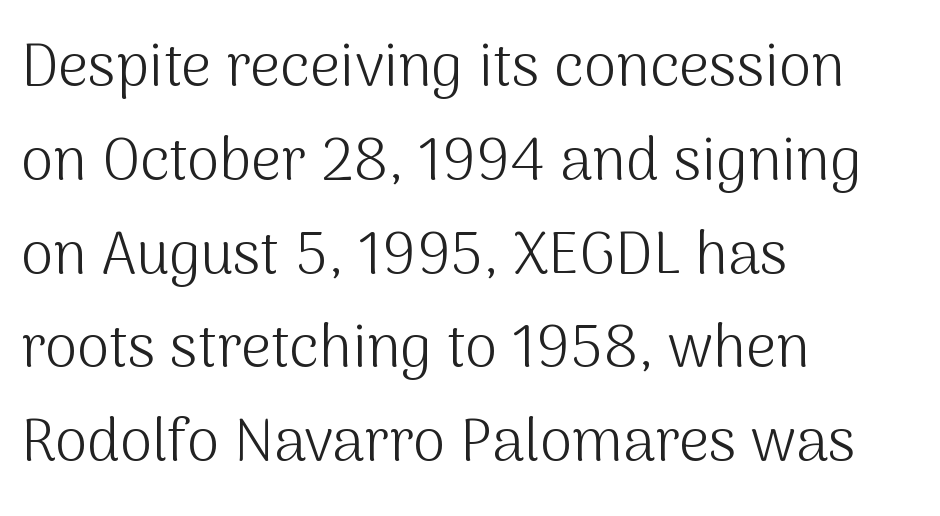
Q: Is the text bold? A: No.
Q: Is the text italic (slanted)? A: No, it is upright.
Q: Is the typeface a serif or a sans-serif typeface? A: Sans-serif.
Q: Is the text underlined? A: No.
Q: How is the paragraph aligned? A: Left-aligned.
Q: Is the spacing between letters normal or unusually wide? A: Normal.
Q: Is the spacing between lines tight, normal or loose? A: Normal.
Q: Width (condensed, normal, or wide)? A: Normal.
Q: Stroke contrast? A: Medium.
Q: x-height? A: Medium.
Q: Monospaced? A: No.
